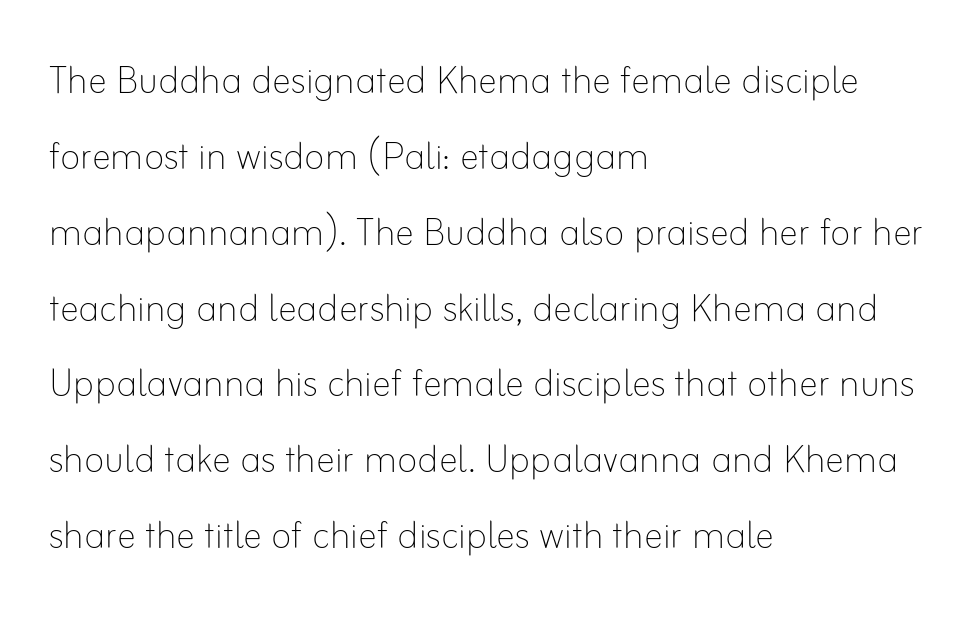
The image shows 48 px thin type, upright; set left-aligned, normal line spacing (1.58x), normal letter spacing, not underlined; low stroke contrast and a small x-height.
